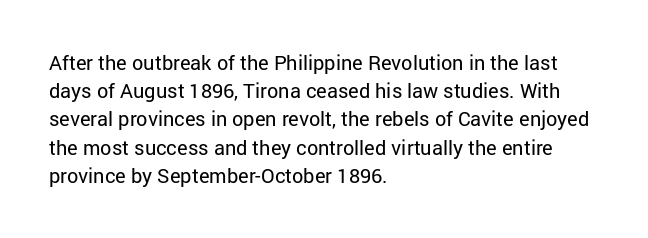
Nobody drew a line under any word here. When letters stand straight like this, we call the style roman or upright. The lines sit at an ordinary, default distance from one another. Summary of weight: not heavy and not bold.
